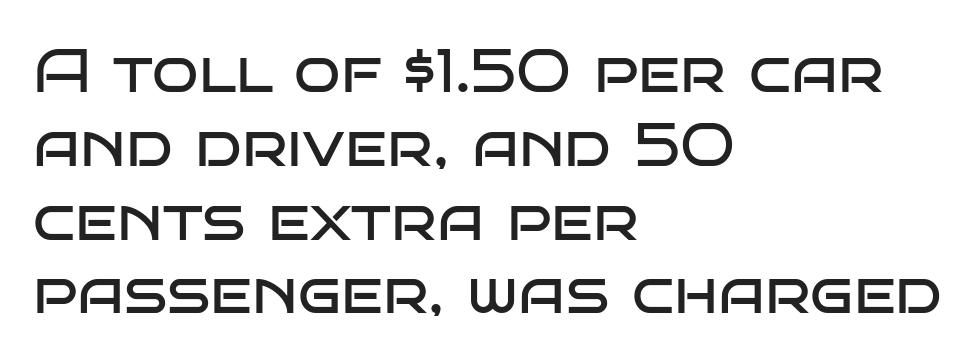
Q: Is the text bold? A: No.
Q: Is the text italic (slanted)? A: No, it is upright.
Q: Is the typeface a serif or a sans-serif typeface? A: Sans-serif.
Q: Is the text underlined? A: No.
Q: How is the paragraph aligned? A: Left-aligned.
Q: Is the spacing between letters normal or unusually wide? A: Normal.
Q: Width (condensed, normal, or wide)? A: Wide.
Q: Stroke contrast? A: Low.
Q: x-height? A: Large.
Q: Monospaced? A: No.
